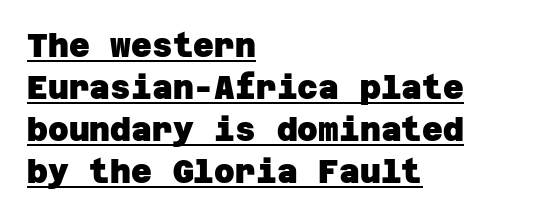
The image shows 32 px heavy sans-serif type; set left-aligned, normal line spacing (1.31x), normal letter spacing, underlined; low stroke contrast and a large x-height.
